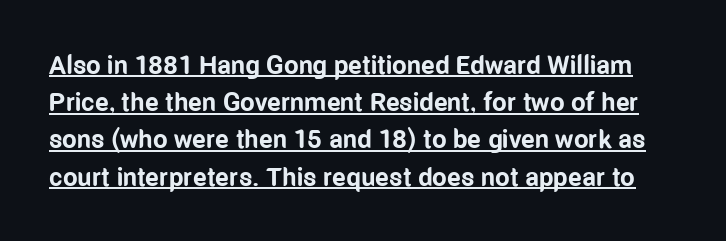
The image shows 26 px bold type, upright; set normal line spacing (1.43x), normal letter spacing, underlined.
